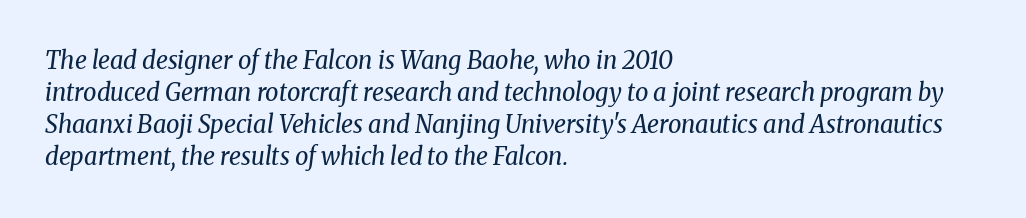
{"italic": "yes", "lean": "right", "slant_degrees": 8, "bold": "no", "underline": "no", "align": "left", "line_spacing": "normal", "line_spacing_ratio": 1.34, "letter_spacing": "normal", "letter_spacing_em": 0.0, "glyph_px": 24}
